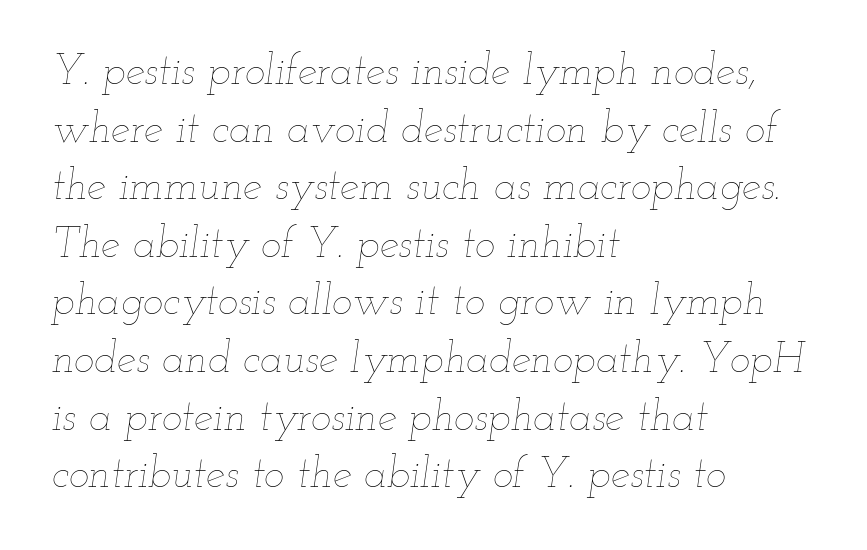
The image shows 43 px thin, wide type, italic (leaning right); set left-aligned, normal line spacing (1.34x), normal letter spacing, not underlined; low stroke contrast and a small x-height.
